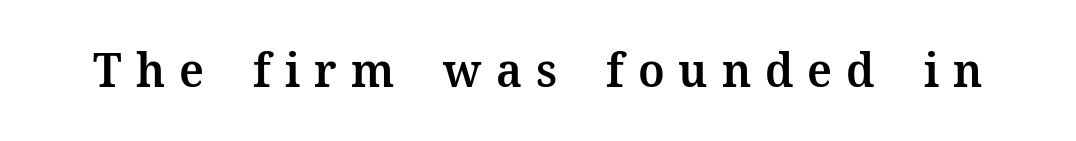
{"serif": "yes", "italic": "no", "bold": "semi", "weight": "semibold", "width": "normal", "stroke_contrast": "medium", "x_height": "medium", "monospaced": "no", "underline": "no", "letter_spacing": "wide", "letter_spacing_em": 0.29, "glyph_px": 48}
